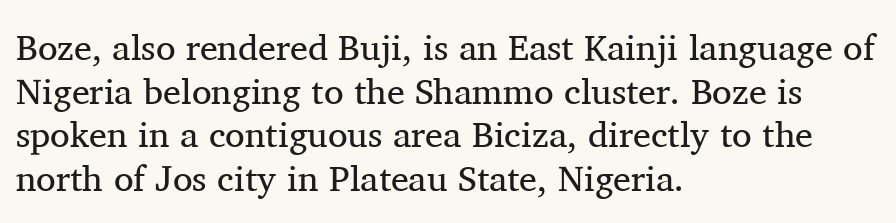
{"serif": "yes", "italic": "no", "bold": "no", "weight": "regular", "width": "normal", "stroke_contrast": "medium", "x_height": "medium", "monospaced": "no", "underline": "no", "align": "left", "line_spacing_ratio": 1.21, "letter_spacing": "normal", "letter_spacing_em": 0.0, "glyph_px": 36}
